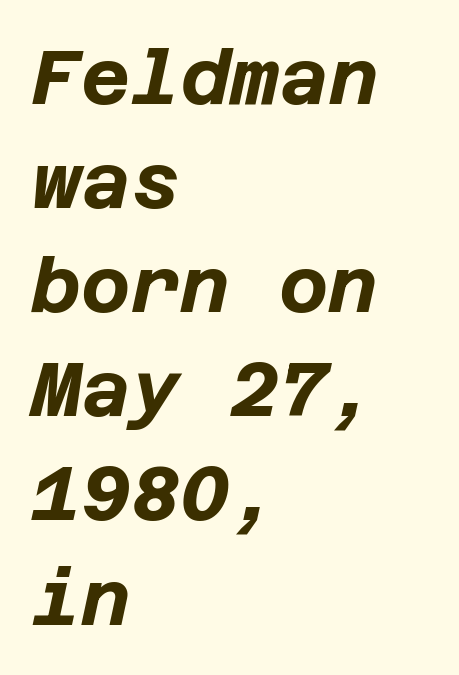
The image shows 76 px bold type, italic (leaning right); set left-aligned, normal line spacing (1.37x), normal letter spacing, not underlined; low stroke contrast and a large x-height.
